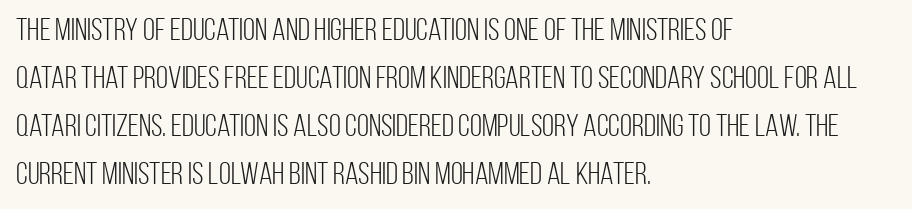
Q: Is the text bold? A: No.
Q: Is the text italic (slanted)? A: No, it is upright.
Q: Is the typeface a serif or a sans-serif typeface? A: Sans-serif.
Q: Is the text underlined? A: No.
Q: How is the paragraph aligned? A: Left-aligned.
Q: Is the spacing between letters normal or unusually wide? A: Normal.
Q: Is the spacing between lines tight, normal or loose? A: Normal.
Q: Width (condensed, normal, or wide)? A: Condensed.
Q: Stroke contrast? A: Low.
Q: x-height? A: Large.
Q: Monospaced? A: No.
